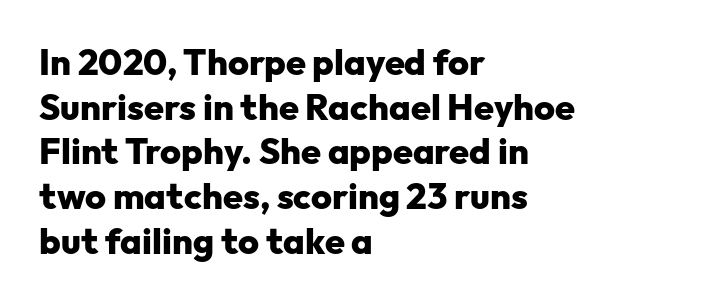
Set as a true bold cut, around the 700 mark. Font category for this specimen: sans-serif. Each letter keeps its own natural width here, so spacing adapts to shape. The gaps between neighbouring characters are ordinary and unremarkable. Do the letters lean? They stand straight.
